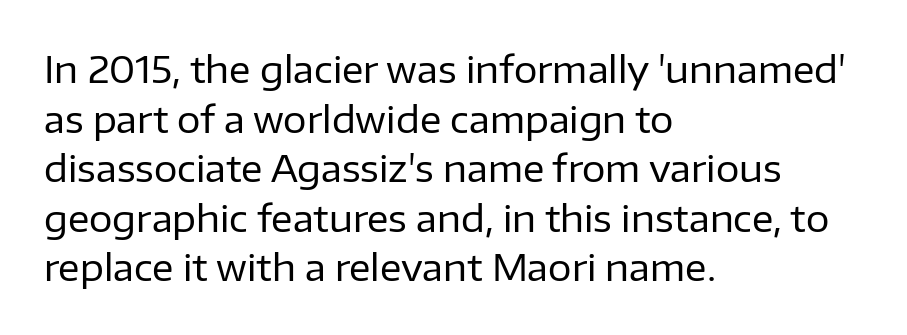
Q: Is the text bold? A: No.
Q: Is the text italic (slanted)? A: No, it is upright.
Q: Is the typeface a serif or a sans-serif typeface? A: Sans-serif.
Q: Is the text underlined? A: No.
Q: How is the paragraph aligned? A: Left-aligned.
Q: Is the spacing between letters normal or unusually wide? A: Normal.
Q: Is the spacing between lines tight, normal or loose? A: Normal.
Q: Width (condensed, normal, or wide)? A: Normal.
Q: Stroke contrast? A: Low.
Q: x-height? A: Medium.
Q: Monospaced? A: No.
